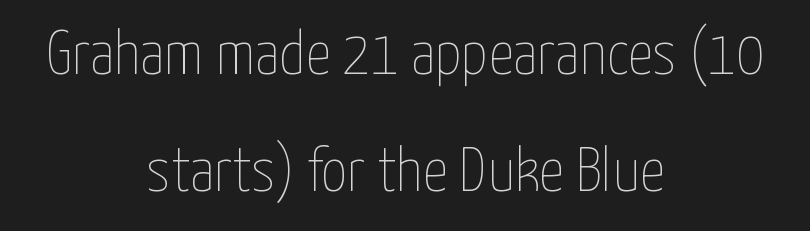
{"italic": "no", "bold": "no", "weight": "thin", "width": "condensed", "stroke_contrast": "low", "x_height": "medium", "monospaced": "no", "underline": "no", "align": "center", "line_spacing_ratio": 1.85, "letter_spacing": "normal", "letter_spacing_em": 0.0, "glyph_px": 63}
